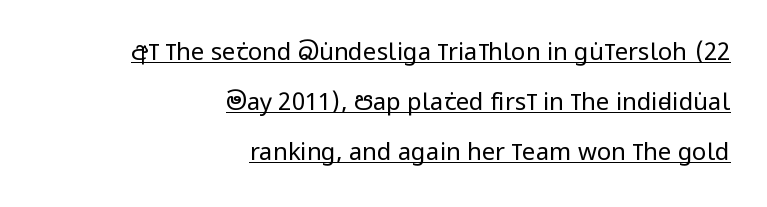
The image shows 24 px text type, upright; set right-aligned, loose line spacing (2.08x), normal letter spacing, underlined.
